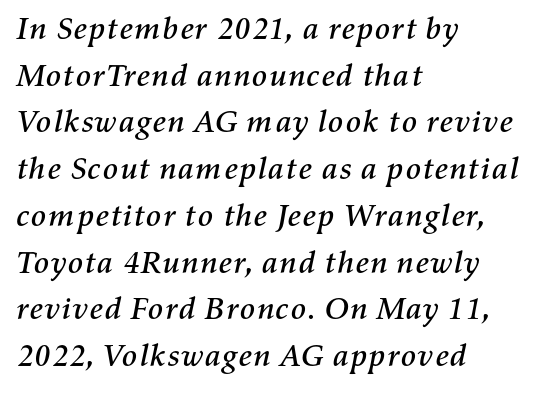
Q: Is the text italic (slanted)? A: Yes, it leans right by about 11 degrees.
Q: Is the text underlined? A: No.
Q: How is the paragraph aligned? A: Left-aligned.
Q: Is the spacing between letters normal or unusually wide? A: Normal.
Q: Is the spacing between lines tight, normal or loose? A: Normal.
Q: Width (condensed, normal, or wide)? A: Normal.
Q: Stroke contrast? A: Medium.
Q: x-height? A: Medium.
Q: Monospaced? A: No.
